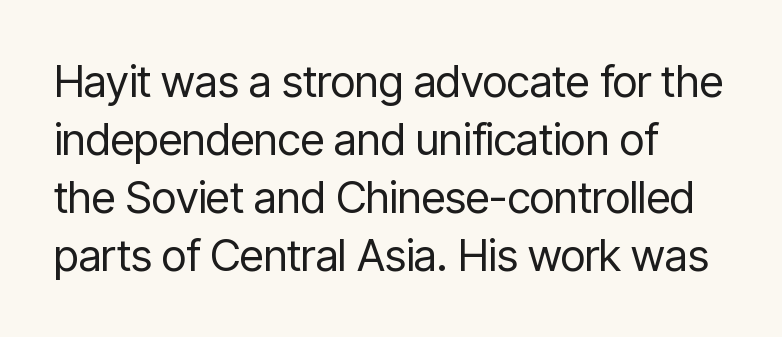
Ink coverage per letter is moderate at most. Unmarked baselines from the first word to the last. The rendering uses natural spacing where letterforms have individual widths. Classification — sans serif.
